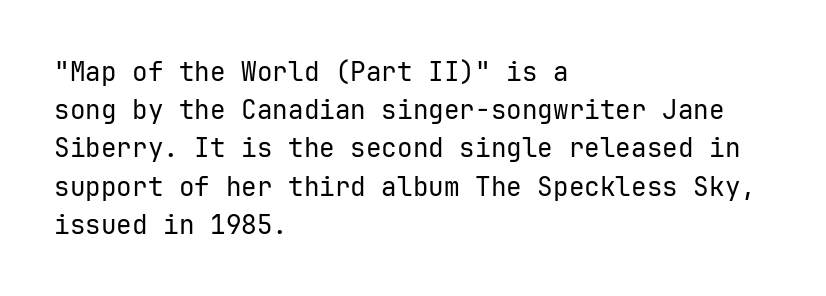
{"italic": "no", "bold": "no", "underline": "no", "align": "left", "line_spacing": "normal", "line_spacing_ratio": 1.47, "letter_spacing": "normal", "letter_spacing_em": 0.0, "glyph_px": 26}
